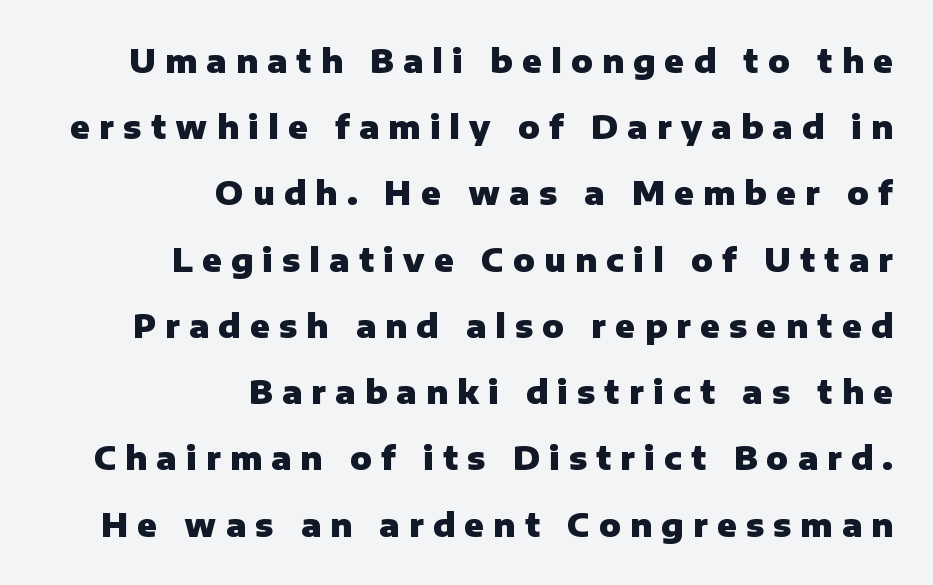
{"serif": "no", "italic": "no", "bold": "yes", "weight": "heavy", "width": "normal", "stroke_contrast": "low", "x_height": "medium", "monospaced": "no", "underline": "no", "align": "right", "line_spacing": "loose", "line_spacing_ratio": 2.07, "letter_spacing": "wide", "letter_spacing_em": 0.29, "glyph_px": 32}
